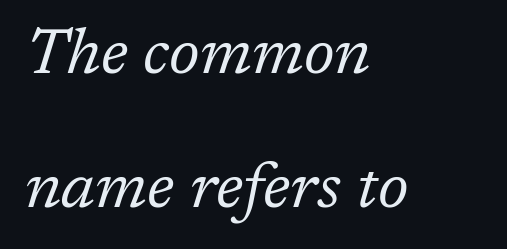
{"serif": "yes", "italic": "yes", "lean": "right", "slant_degrees": 17, "bold": "no", "weight": "regular", "width": "normal", "stroke_contrast": "low", "x_height": "medium", "monospaced": "no", "underline": "no", "align": "left", "line_spacing": "loose", "line_spacing_ratio": 2.09, "letter_spacing": "normal", "letter_spacing_em": 0.0, "glyph_px": 64}
